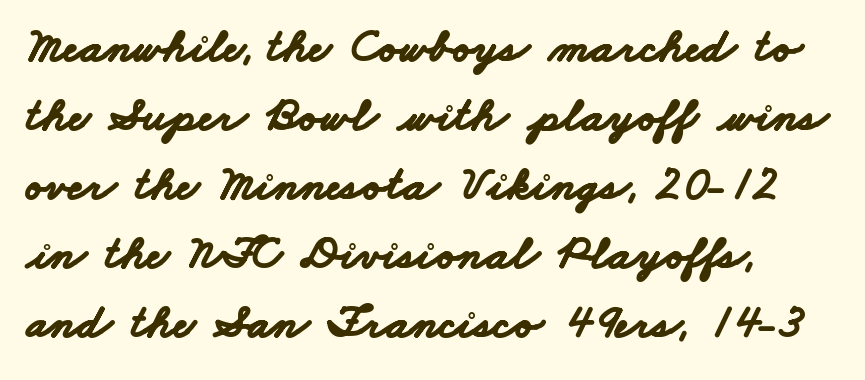
{"serif": "no", "bold": "yes", "weight": "bold", "width": "wide", "stroke_contrast": "low", "x_height": "small", "monospaced": "no", "underline": "no", "align": "left", "line_spacing": "normal", "line_spacing_ratio": 1.44, "letter_spacing": "normal", "letter_spacing_em": 0.0, "glyph_px": 48}
